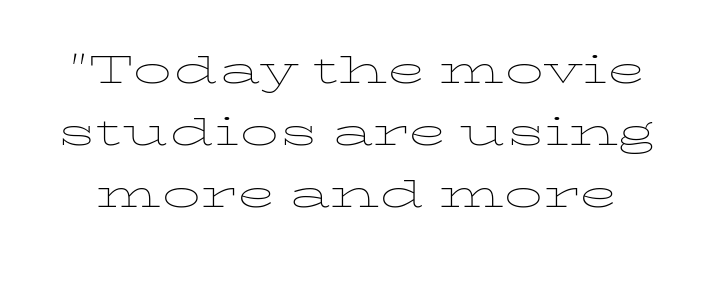
{"italic": "no", "bold": "no", "weight": "thin", "width": "wide", "stroke_contrast": "low", "x_height": "medium", "monospaced": "no", "underline": "no", "line_spacing_ratio": 1.22, "letter_spacing": "normal", "letter_spacing_em": 0.0, "glyph_px": 51}
